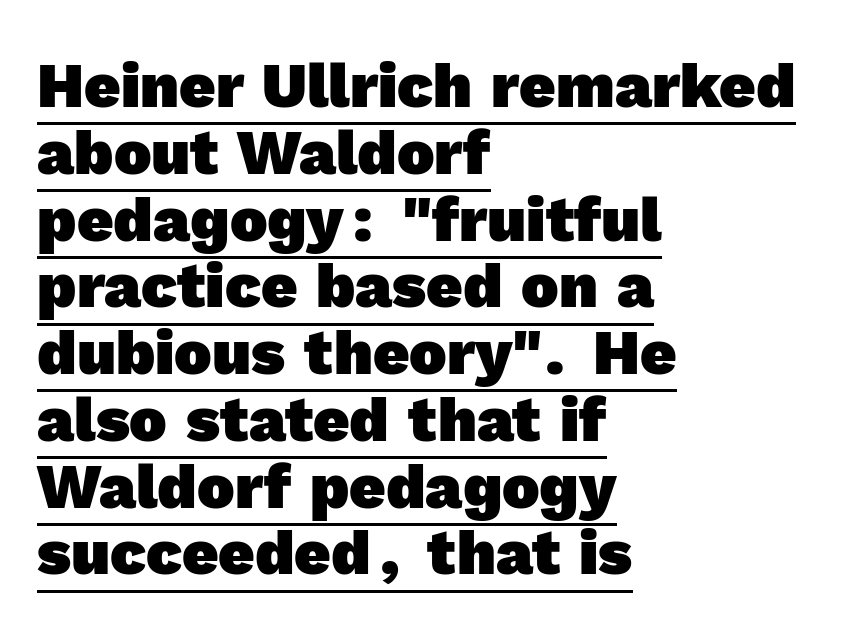
The image shows 63 px heavy sans-serif type; set left-aligned, tight line spacing (1.06x), normal letter spacing, underlined; a medium x-height.
